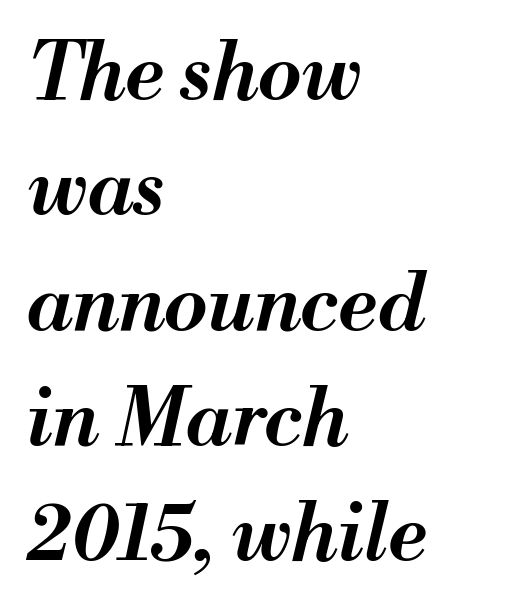
The font is running at a semibold setting, under full bold. This rendering features lettering with no underline. Honestly, the letter spacing is just normal — you wouldn't notice it. Compared with ordinary roman type, these characters are visibly tilted. The passage shown is typed in a proportional face where columns would drift.
